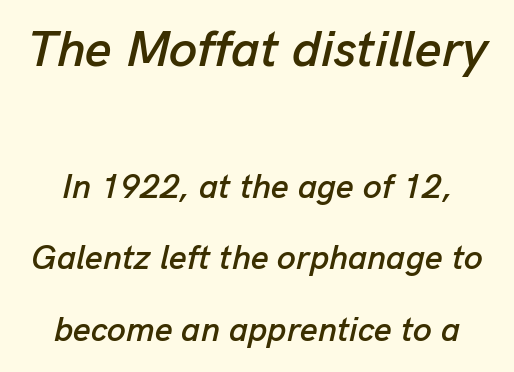
The image shows 51 px text type, italic (leaning right); set loose line spacing (2.09x), normal letter spacing, not underlined; the first (top) block is 1.5x larger; low stroke contrast and a medium x-height.
